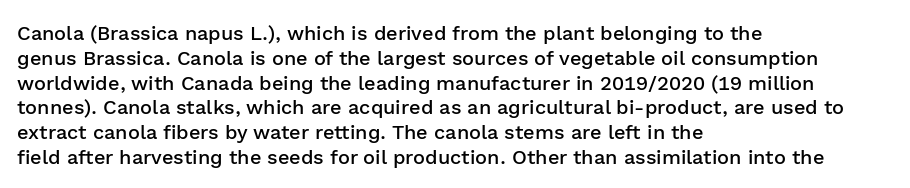
{"italic": "no", "bold": "semi", "underline": "no", "align": "left", "line_spacing_ratio": 1.24, "letter_spacing": "normal", "letter_spacing_em": 0.0, "glyph_px": 20}
